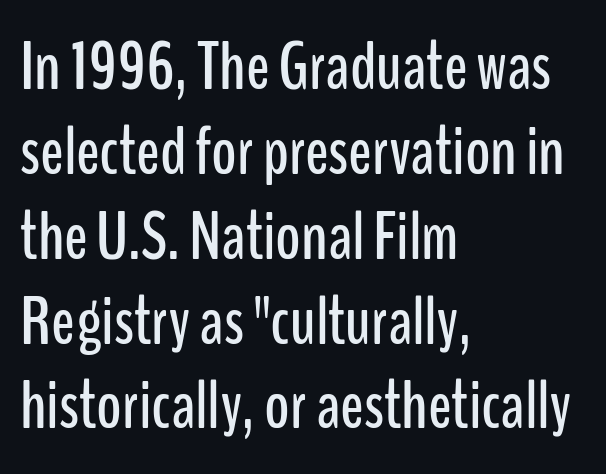
{"serif": "no", "italic": "no", "width": "condensed", "stroke_contrast": "low", "x_height": "medium", "monospaced": "no", "underline": "no", "align": "left", "line_spacing_ratio": 1.23, "letter_spacing": "normal", "letter_spacing_em": 0.0, "glyph_px": 69}
